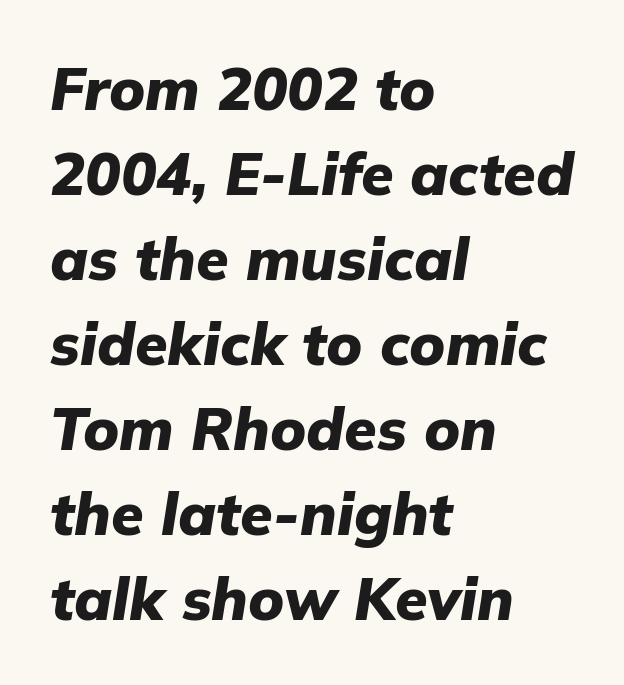
{"italic": "yes", "lean": "right", "slant_degrees": 9, "bold": "yes", "weight": "heavy", "width": "normal", "stroke_contrast": "low", "x_height": "medium", "monospaced": "no", "underline": "no", "align": "left", "line_spacing": "normal", "line_spacing_ratio": 1.44, "letter_spacing": "normal", "letter_spacing_em": 0.0, "glyph_px": 59}
